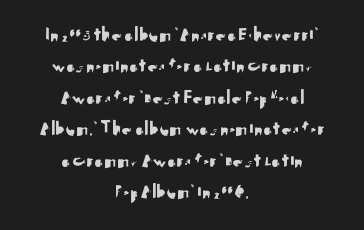
{"italic": "no", "underline": "no", "align": "center", "line_spacing": "normal", "line_spacing_ratio": 1.5, "letter_spacing": "normal", "letter_spacing_em": 0.0, "glyph_px": 21}
